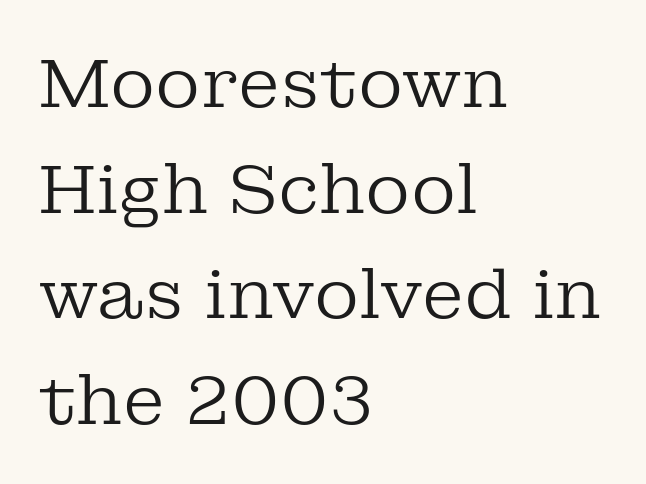
{"serif": "yes", "italic": "no", "bold": "no", "weight": "regular", "width": "normal", "stroke_contrast": "low", "x_height": "medium", "monospaced": "no", "underline": "no", "align": "left", "line_spacing": "normal", "line_spacing_ratio": 1.53, "letter_spacing": "normal", "letter_spacing_em": 0.0, "glyph_px": 69}
